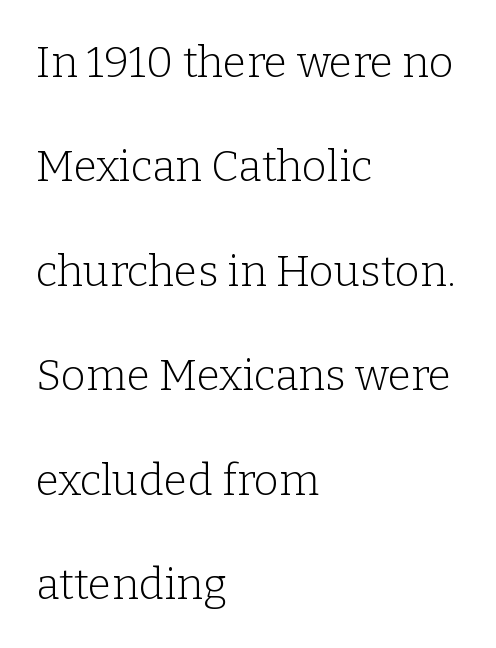
{"serif": "yes", "italic": "no", "bold": "no", "weight": "light", "width": "normal", "stroke_contrast": "low", "x_height": "medium", "monospaced": "no", "underline": "no", "align": "left", "line_spacing": "loose", "line_spacing_ratio": 2.43, "letter_spacing": "normal", "letter_spacing_em": 0.0, "glyph_px": 43}
